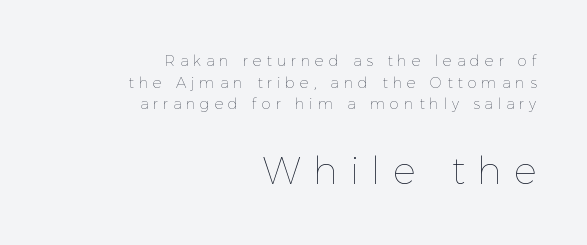
Q: Is the text bold? A: No.
Q: Is the text italic (slanted)? A: No, it is upright.
Q: Is the text underlined? A: No.
Q: How is the paragraph aligned? A: Right-aligned.
Q: Is the spacing between letters normal or unusually wide? A: Unusually wide.
Q: Is the spacing between lines tight, normal or loose? A: Normal.
Q: Which block of text is set in a larger size, the first (top) or the second (bottom)? A: The second (bottom) one.
Q: Width (condensed, normal, or wide)? A: Normal.
Q: x-height? A: Medium.
Q: Monospaced? A: No.
